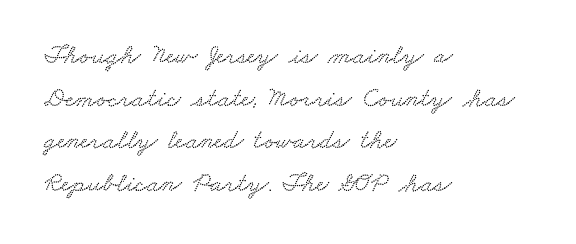
The image shows 27 px text type; set left-aligned, normal line spacing (1.58x), normal letter spacing, not underlined.
